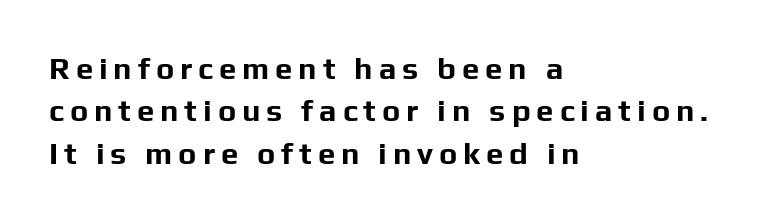
The image shows 31 px bold sans-serif type, upright; set left-aligned, normal line spacing (1.37x), not underlined; low stroke contrast and a medium x-height.
